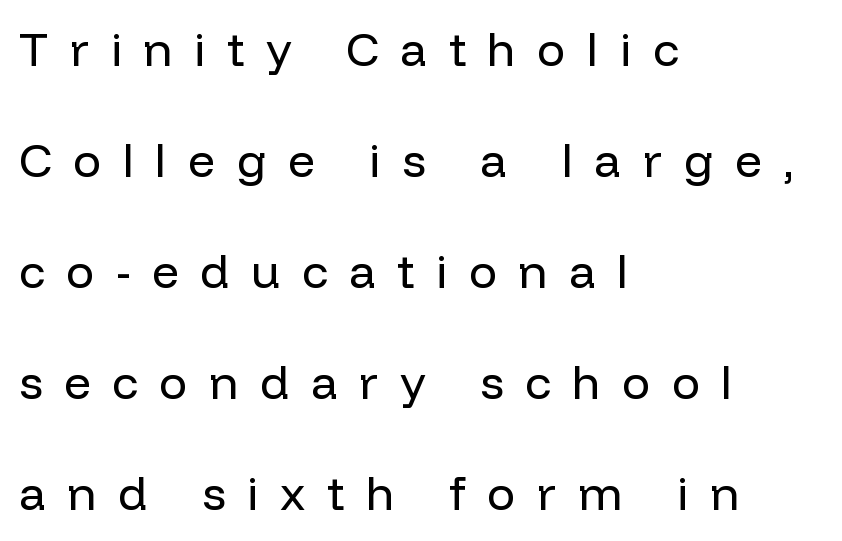
{"serif": "no", "italic": "no", "bold": "no", "weight": "regular", "width": "normal", "stroke_contrast": "low", "x_height": "medium", "monospaced": "no", "underline": "no", "align": "left", "line_spacing": "loose", "line_spacing_ratio": 2.36, "letter_spacing": "wide", "letter_spacing_em": 0.46, "glyph_px": 47}
